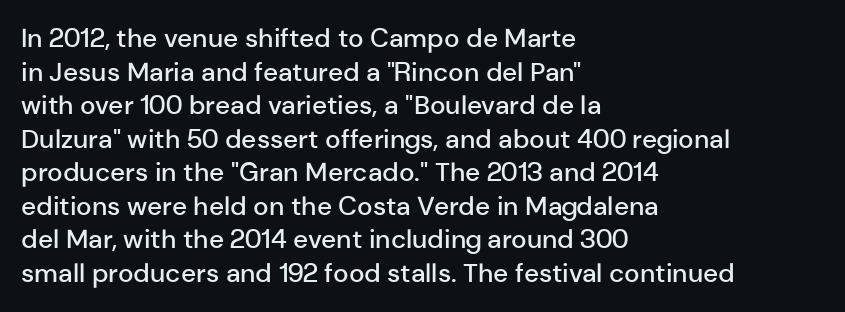
Each row of text sits above clean, open space. Notice how the passage keeps a crisp vertical edge on the left only. These lines keep a tight, regular rhythm from letter to letter. The strokes are fattened partway — semibold, not bold. Regarding leading, the lines here are spaced in the standard way. Upright lettering throughout.
